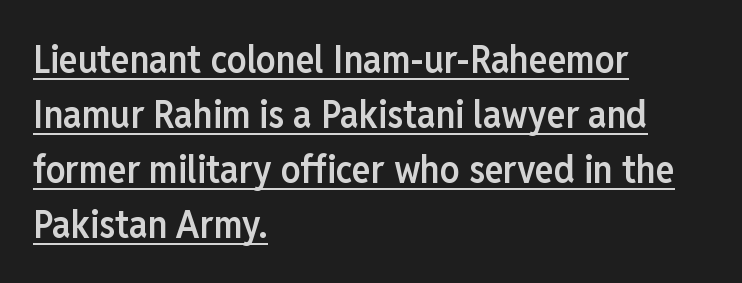
The image shows 39 px semibold, condensed sans-serif type, upright; set left-aligned, normal line spacing (1.41x), normal letter spacing, underlined; low stroke contrast and a medium x-height.
